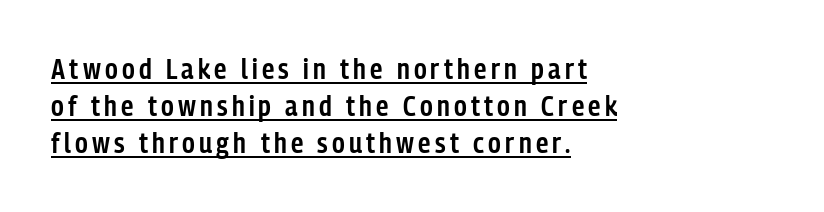
Horizontally, the lines are justified to the leading edge only. This is underlined copy, the kind a proofreader might mark for attention. Regarding leading, the lines here are spaced in the standard way. This rendering employs a face without finishing strokes, i.e., a sans-serif.
